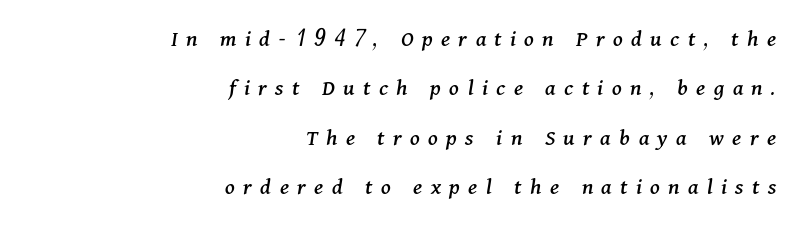
Q: Is the text italic (slanted)? A: Yes, it leans right by about 11 degrees.
Q: Is the text underlined? A: No.
Q: How is the paragraph aligned? A: Right-aligned.
Q: Is the spacing between letters normal or unusually wide? A: Unusually wide.
Q: Is the spacing between lines tight, normal or loose? A: Loose.
